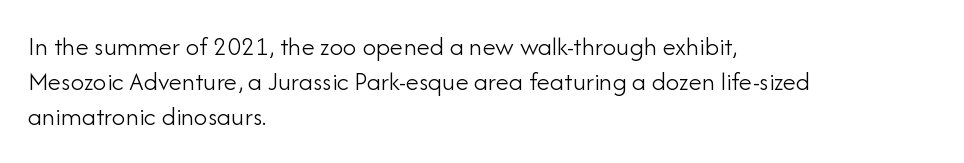
{"italic": "no", "bold": "no", "underline": "no", "align": "left", "line_spacing": "normal", "line_spacing_ratio": 1.3, "letter_spacing": "normal", "letter_spacing_em": 0.0, "glyph_px": 27}
